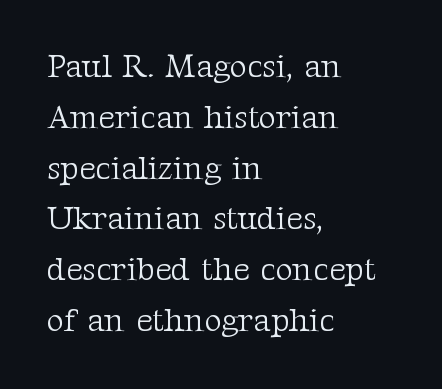
Q: Is the text bold? A: No.
Q: Is the text italic (slanted)? A: No, it is upright.
Q: Is the typeface a serif or a sans-serif typeface? A: Serif.
Q: Is the text underlined? A: No.
Q: How is the paragraph aligned? A: Left-aligned.
Q: Is the spacing between letters normal or unusually wide? A: Normal.
Q: Is the spacing between lines tight, normal or loose? A: Normal.
Q: Width (condensed, normal, or wide)? A: Normal.
Q: Stroke contrast? A: Medium.
Q: x-height? A: Medium.
Q: Monospaced? A: No.
